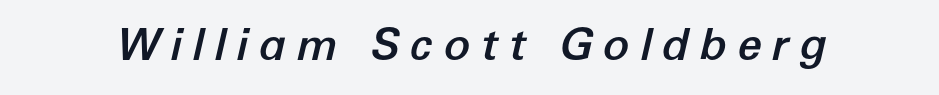
{"italic": "yes", "lean": "right", "slant_degrees": 12, "width": "normal", "stroke_contrast": "low", "x_height": "medium", "monospaced": "no", "underline": "no", "letter_spacing": "wide", "letter_spacing_em": 0.23, "glyph_px": 44}
